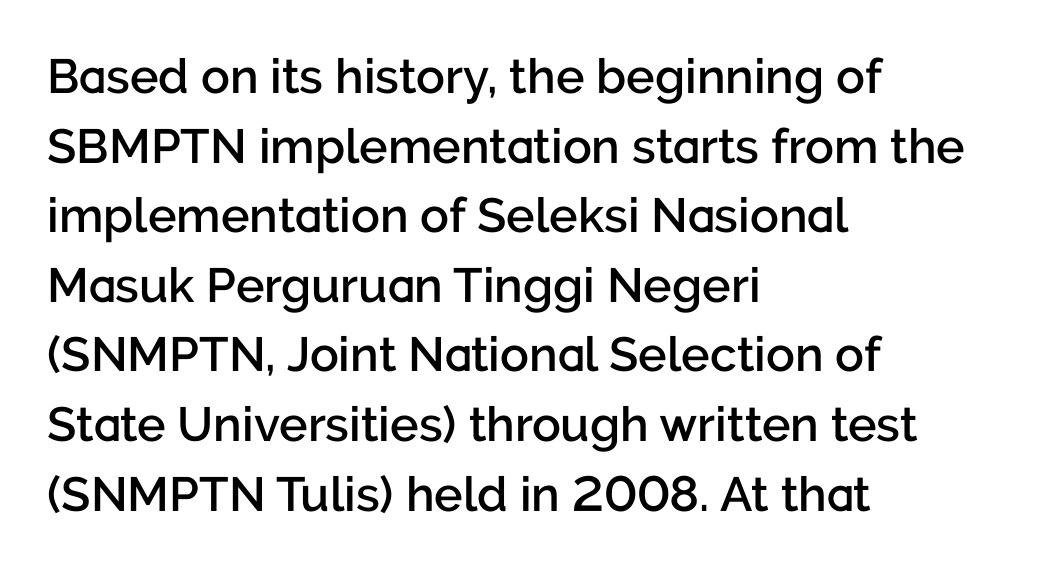
Q: Is the text bold? A: Semi-bold.
Q: Is the text italic (slanted)? A: No, it is upright.
Q: Is the typeface a serif or a sans-serif typeface? A: Sans-serif.
Q: Is the text underlined? A: No.
Q: How is the paragraph aligned? A: Left-aligned.
Q: Is the spacing between letters normal or unusually wide? A: Normal.
Q: Is the spacing between lines tight, normal or loose? A: Normal.
Q: Width (condensed, normal, or wide)? A: Normal.
Q: Stroke contrast? A: Low.
Q: x-height? A: Medium.
Q: Monospaced? A: No.
